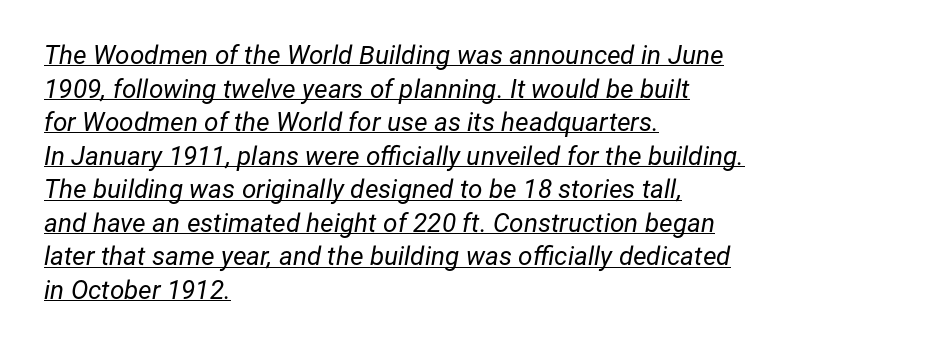
The image shows 26 px text type, italic (leaning right); set left-aligned, normal line spacing (1.29x), normal letter spacing, underlined.
